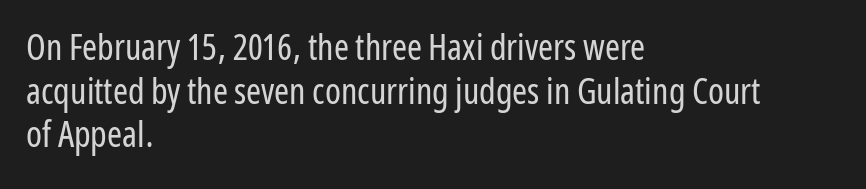
{"serif": "no", "italic": "no", "bold": "no", "weight": "regular", "width": "condensed", "stroke_contrast": "low", "x_height": "medium", "monospaced": "no", "underline": "no", "align": "left", "line_spacing_ratio": 1.21, "letter_spacing": "normal", "letter_spacing_em": 0.0, "glyph_px": 36}
